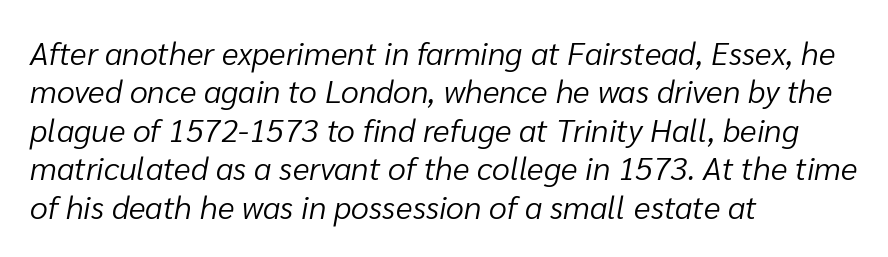
Q: Is the text bold? A: No.
Q: Is the text italic (slanted)? A: Yes, it leans right by about 10 degrees.
Q: Is the text underlined? A: No.
Q: How is the paragraph aligned? A: Left-aligned.
Q: Is the spacing between letters normal or unusually wide? A: Normal.
Q: Width (condensed, normal, or wide)? A: Normal.
Q: Stroke contrast? A: Low.
Q: x-height? A: Medium.
Q: Monospaced? A: No.
